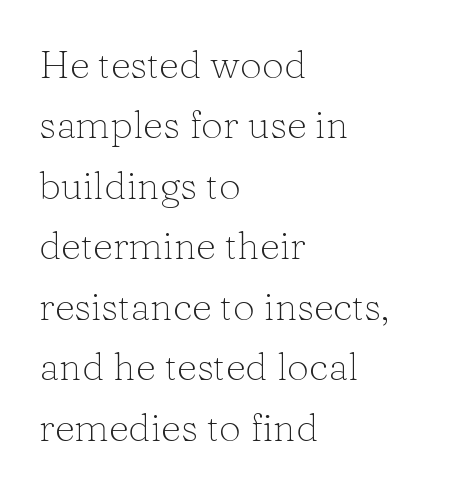
Q: Is the text bold? A: No.
Q: Is the text italic (slanted)? A: No, it is upright.
Q: Is the typeface a serif or a sans-serif typeface? A: Serif.
Q: Is the text underlined? A: No.
Q: How is the paragraph aligned? A: Left-aligned.
Q: Is the spacing between letters normal or unusually wide? A: Normal.
Q: Is the spacing between lines tight, normal or loose? A: Normal.
Q: Width (condensed, normal, or wide)? A: Normal.
Q: Stroke contrast? A: Low.
Q: x-height? A: Medium.
Q: Monospaced? A: No.
